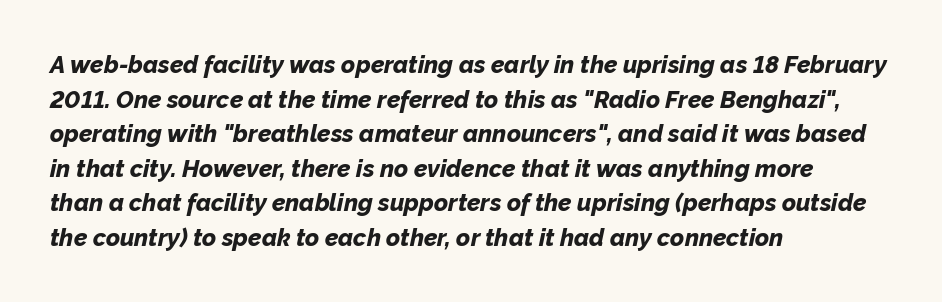
The image shows 24 px bold type, italic (leaning right); set left-aligned, normal line spacing (1.44x), normal letter spacing, not underlined.
